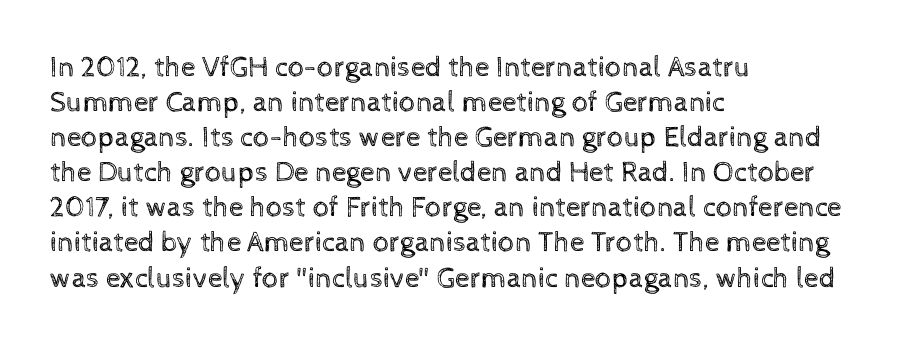
Here the designer chose a conventional face with non-uniform glyph widths. Think standard paragraph weight, or any step lighter than that. The setting favours the left margin, as ordinary paragraphs usually do. Every stem runs plumb, perpendicular to the baseline. Tracking here is standard; glyphs follow each other at the usual distance. Only glyphs here, with clear space below each row.
